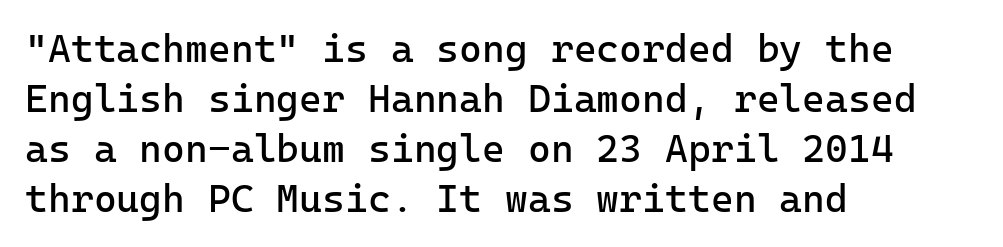
You can tell it's not italic because the verticals are truly vertical. Here the glyphs are tracked normally, forming tight word shapes. The text block is weighted toward the left margin, trailing off unevenly rightward. This block has exactly the height ordinary leading produces.
